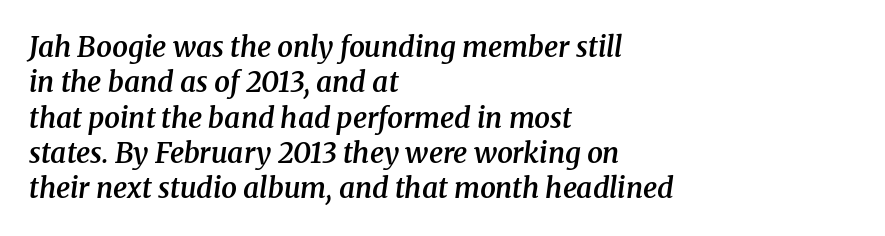
{"serif": "yes", "italic": "yes", "lean": "right", "slant_degrees": 8, "bold": "semi", "weight": "semibold", "width": "normal", "stroke_contrast": "medium", "x_height": "medium", "monospaced": "no", "underline": "no", "align": "left", "line_spacing": "normal", "line_spacing_ratio": 1.26, "letter_spacing": "normal", "letter_spacing_em": 0.0, "glyph_px": 28}
